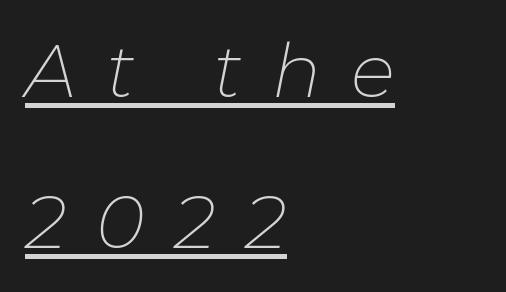
The letters advance in unequal steps, a hallmark of proportional type. This sample carries an underscore along the baseline area. How would I describe the line gaps? Wide and relaxed. The strokes are not fattened; the text isn't bold. Layout note: lines flush left. Words appear elongated and porous because spacing is wide.
